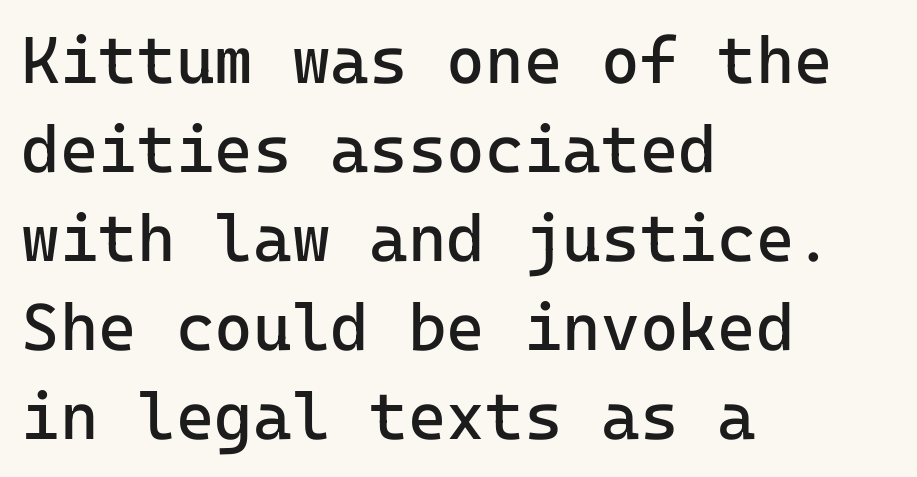
Q: Is the text bold? A: No.
Q: Is the text italic (slanted)? A: No, it is upright.
Q: Is the typeface a serif or a sans-serif typeface? A: Sans-serif.
Q: Is the text underlined? A: No.
Q: How is the paragraph aligned? A: Left-aligned.
Q: Is the spacing between letters normal or unusually wide? A: Normal.
Q: Is the spacing between lines tight, normal or loose? A: Normal.
Q: Width (condensed, normal, or wide)? A: Normal.
Q: Stroke contrast? A: Low.
Q: x-height? A: Medium.
